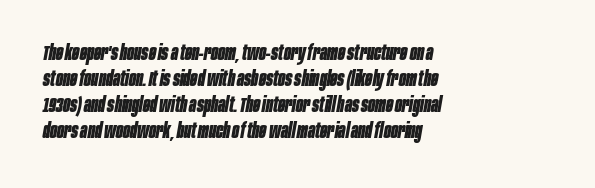
{"italic": "yes", "lean": "right", "slant_degrees": 10, "bold": "yes", "underline": "no", "align": "left", "line_spacing_ratio": 1.24, "letter_spacing": "normal", "letter_spacing_em": 0.0, "glyph_px": 21}
